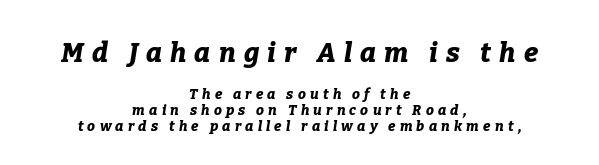
The image shows 27 px bold type, italic (leaning right); set centered, tight line spacing (1.15x), unusually wide letter spacing (+0.3 em), not underlined; the first (top) block is 1.93x larger.
